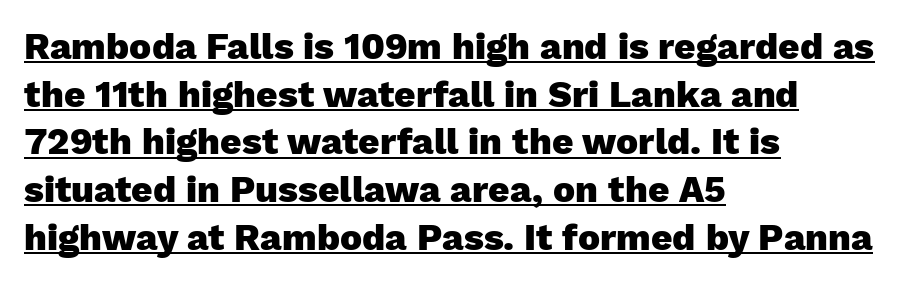
Emphasis by weight is at full strength: bold. A typesetter would label this face a sans. These lines keep a tight, regular rhythm from letter to letter. Think of a printed novel: that variable character pitch is what you see here. The passage is arranged the way most books set body copy — flush left.
